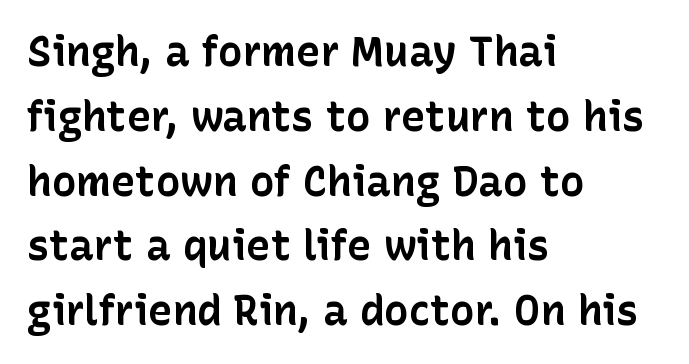
This rendering features lettering with no underline. Here the designer chose a conventional face with non-uniform glyph widths. The letterforms sit shoulder to shoulder at normal distance. The passage is arranged the way most books set body copy — flush left.
